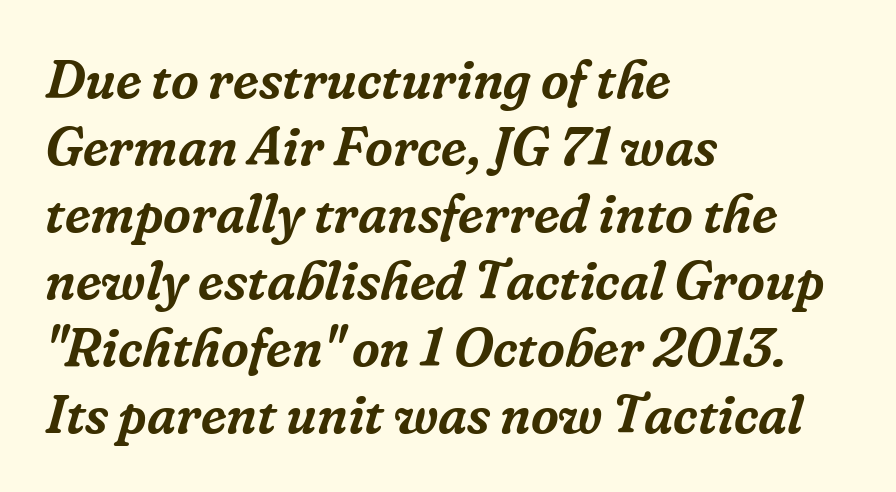
{"serif": "yes", "italic": "yes", "lean": "right", "slant_degrees": 16, "width": "normal", "stroke_contrast": "low", "x_height": "medium", "monospaced": "no", "underline": "no", "align": "left", "line_spacing_ratio": 1.24, "letter_spacing": "normal", "letter_spacing_em": 0.0, "glyph_px": 54}
